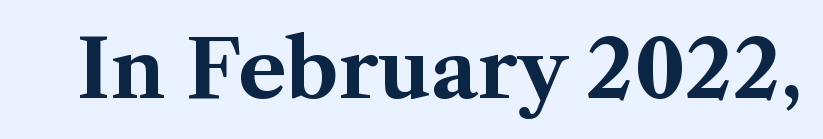
Strong, thick strokes mark this as bold type. Each letter keeps its own natural width here, so spacing adapts to shape. Classification — serif. Ordinary non-slanted type is in use. This rendering leaves character spacing at its baseline value. Unmarked baselines from the first word to the last.
